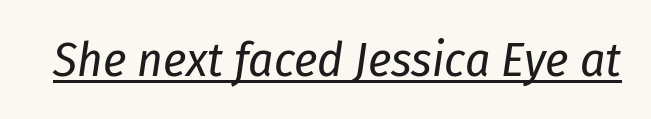
This sample uses an oblique cut, with every glyph tilted off the vertical. Here the glyphs are tracked normally, forming tight word shapes. On a weight scale, this lands at 450 or below. In designer terms, the underline attribute is active on this setting.
